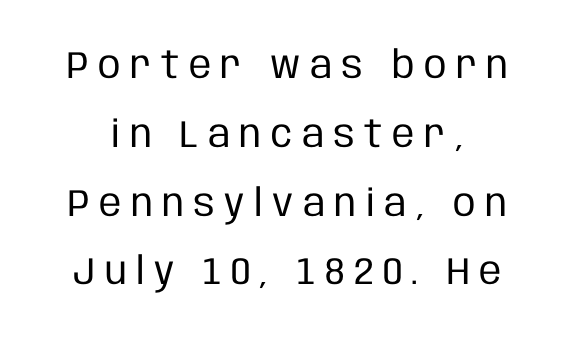
Are there feet on the stems? There aren't — it's a sans. The gap between lines stays unmarked. Here the designer chose a conventional face with non-uniform glyph widths. You can tell it's not italic because the verticals are truly vertical. Think standard paragraph weight, or any step lighter than that. Does extra space separate the letters? Yes, quite a lot of it.
